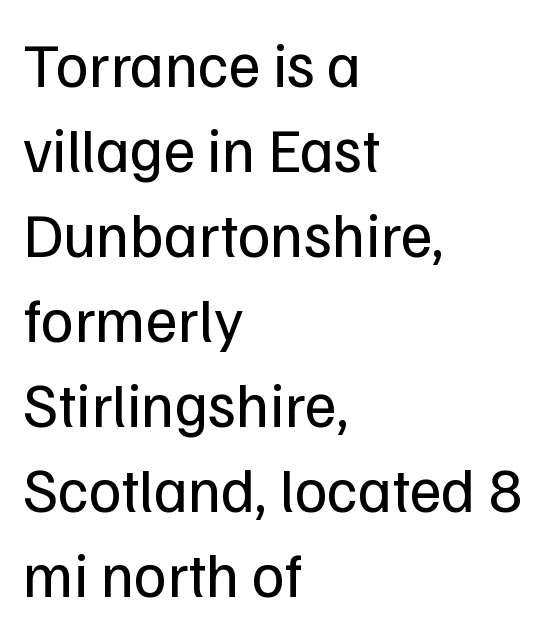
The image shows 62 px regular-weight sans-serif type, upright; set left-aligned, normal line spacing (1.37x), normal letter spacing, not underlined; low stroke contrast and a medium x-height.
